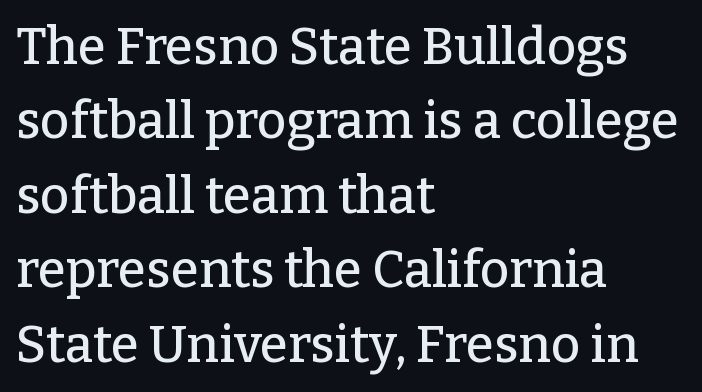
The zone under the glyphs is completely vacant. The axis of the letterforms is exactly vertical. The glyphs in this specimen are seriffed. How would I describe the line gaps? Plain and ordinary.
